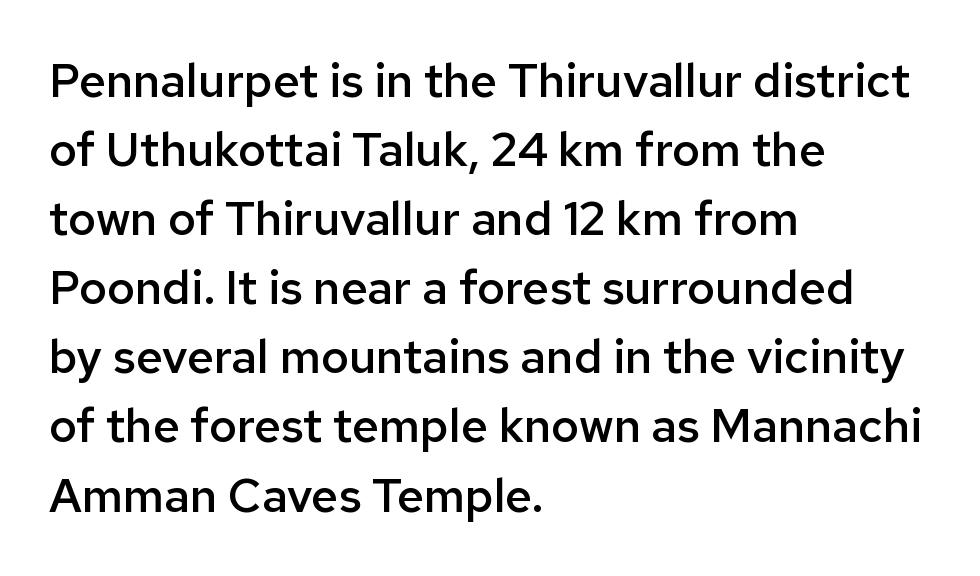
The image shows 47 px semibold sans-serif type, upright; set left-aligned, normal line spacing (1.47x), normal letter spacing, not underlined; low stroke contrast and a medium x-height.
